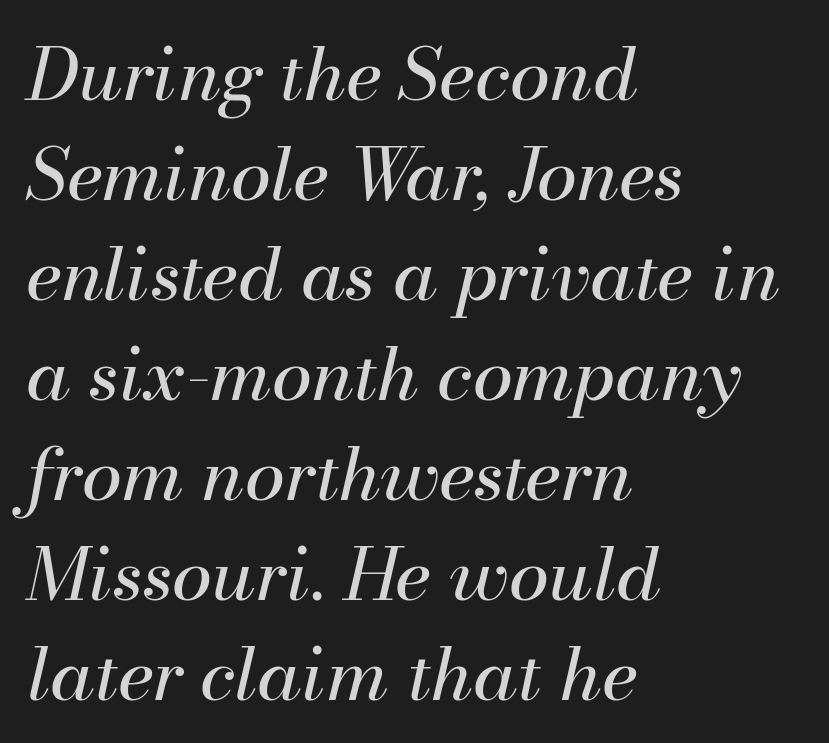
{"italic": "yes", "lean": "right", "slant_degrees": 13, "bold": "no", "weight": "regular", "width": "normal", "stroke_contrast": "medium", "x_height": "small", "monospaced": "no", "underline": "no", "align": "left", "line_spacing": "normal", "line_spacing_ratio": 1.37, "letter_spacing": "normal", "letter_spacing_em": 0.0, "glyph_px": 73}
